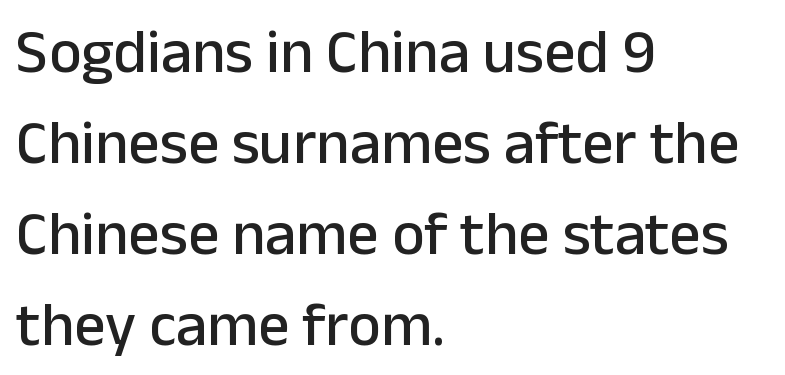
In terms of letterspacing, this is plain default setting. Which margin do the lines hug? The left one — the right edge is uneven. The leading is moderate, giving the passage an even texture. Do the characters align in a grid? No, the font is proportional.
